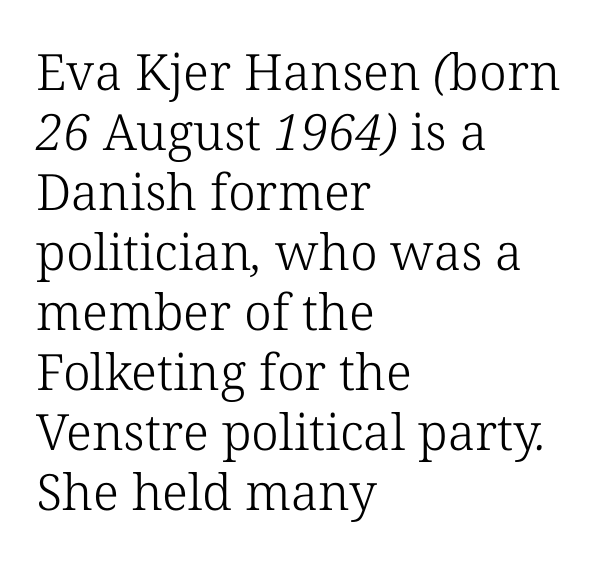
Short and long lines alike share a common starting point at left. The letters advance in unequal steps, a hallmark of proportional type. The glyphs in this specimen are seriffed. Bold? No — there's no thickening of the strokes.
